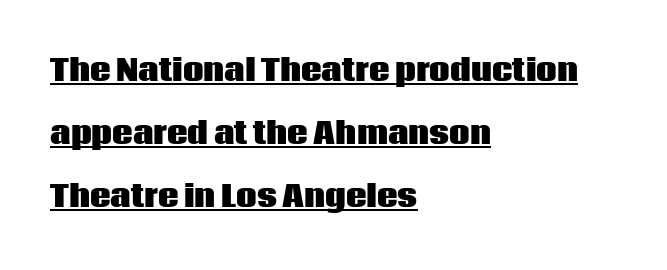
The passage shown is typeset with a sans-serif family. Line spacing here is loose. Check the space under the baseline: a stroke is drawn there. The lines are quadded left.
